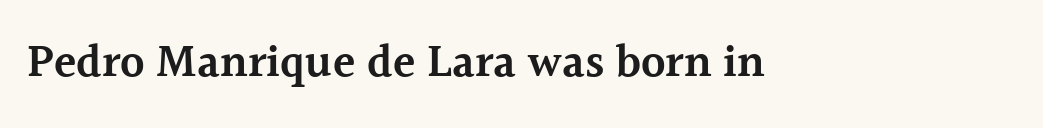
Q: Is the text bold? A: Semi-bold.
Q: Is the text italic (slanted)? A: No, it is upright.
Q: Is the typeface a serif or a sans-serif typeface? A: Serif.
Q: Is the text underlined? A: No.
Q: How is the paragraph aligned? A: Left-aligned.
Q: Is the spacing between letters normal or unusually wide? A: Normal.
Q: Width (condensed, normal, or wide)? A: Normal.
Q: x-height? A: Medium.
Q: Monospaced? A: No.
